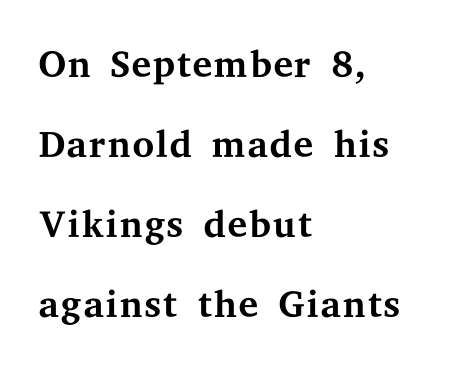
The image shows 56 px regular-weight, wide serif type, upright; set left-aligned, normal line spacing (1.43x), normal letter spacing, not underlined; medium stroke contrast and a medium x-height.
